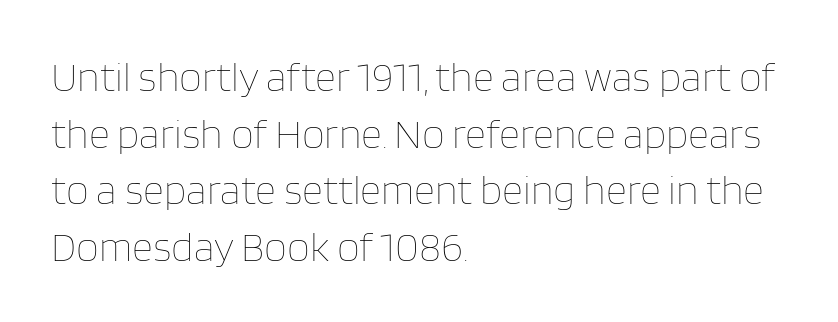
Q: Is the text bold? A: No.
Q: Is the text italic (slanted)? A: No, it is upright.
Q: Is the text underlined? A: No.
Q: How is the paragraph aligned? A: Left-aligned.
Q: Is the spacing between letters normal or unusually wide? A: Normal.
Q: Is the spacing between lines tight, normal or loose? A: Normal.
Q: Width (condensed, normal, or wide)? A: Normal.
Q: Stroke contrast? A: Low.
Q: x-height? A: Large.
Q: Monospaced? A: No.
